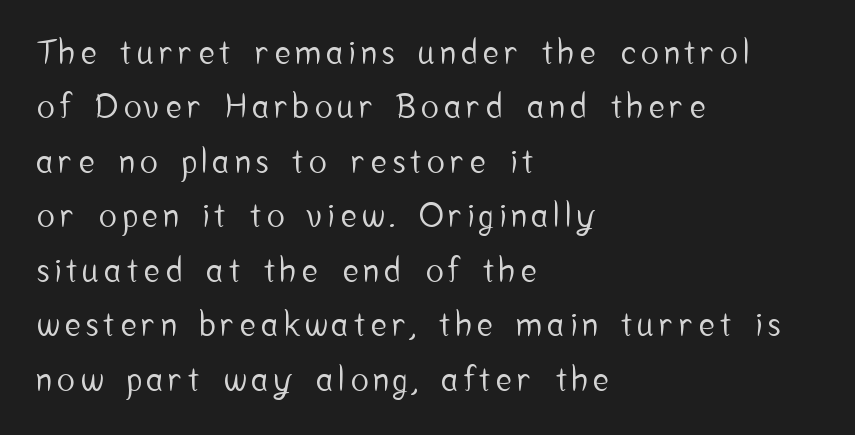
What's the leading like? Ordinary, nothing unusual. The rendering uses natural spacing where letterforms have individual widths. Italic? Not at all — the glyphs are vertical. A student would call this left alignment; a typographer would say flush left, rag right.
